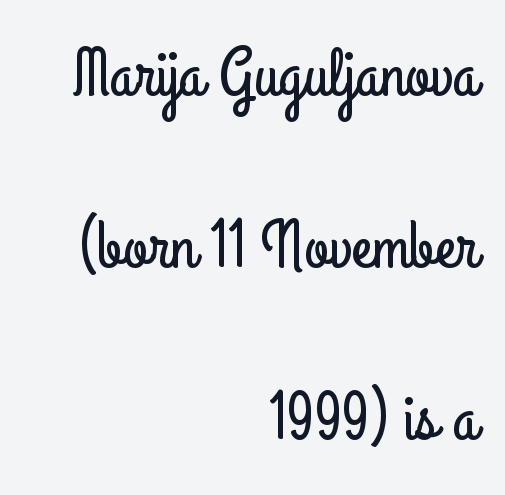
Decoration check: the copy has no underline. Leftover space on each line is placed entirely before the opening word. Letter spacing: default. Here the designer chose a conventional face with non-uniform glyph widths.
